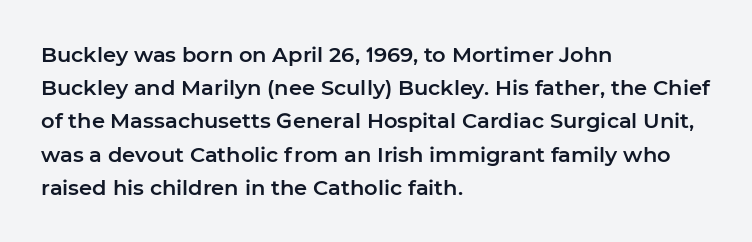
The image shows 21 px text type, upright; set left-aligned, normal line spacing (1.58x), normal letter spacing, not underlined.
